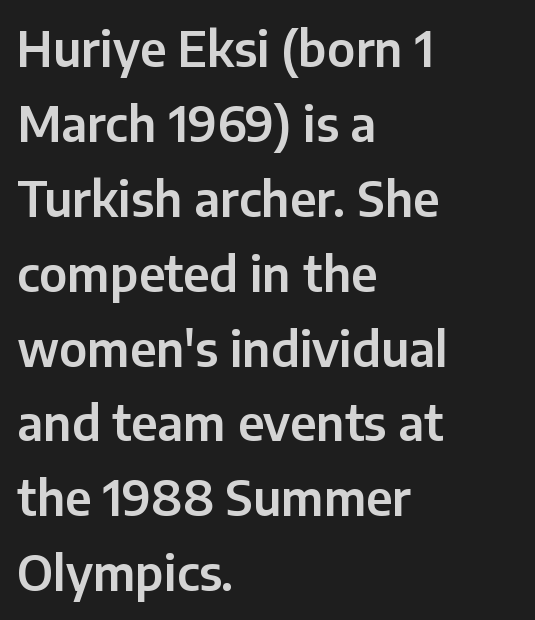
{"serif": "no", "italic": "no", "width": "normal", "stroke_contrast": "low", "x_height": "medium", "monospaced": "no", "underline": "no", "align": "left", "line_spacing": "normal", "line_spacing_ratio": 1.56, "letter_spacing": "normal", "letter_spacing_em": 0.0, "glyph_px": 48}
